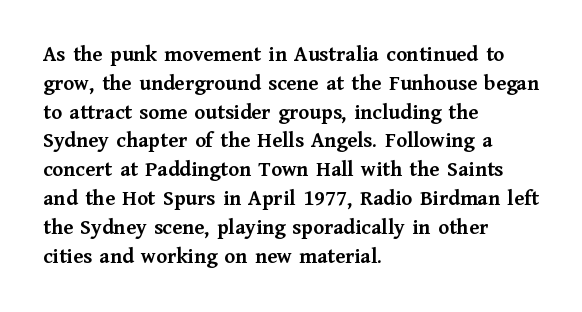
The image shows 22 px bold type, upright; set left-aligned, normal line spacing (1.31x), normal letter spacing, not underlined.
